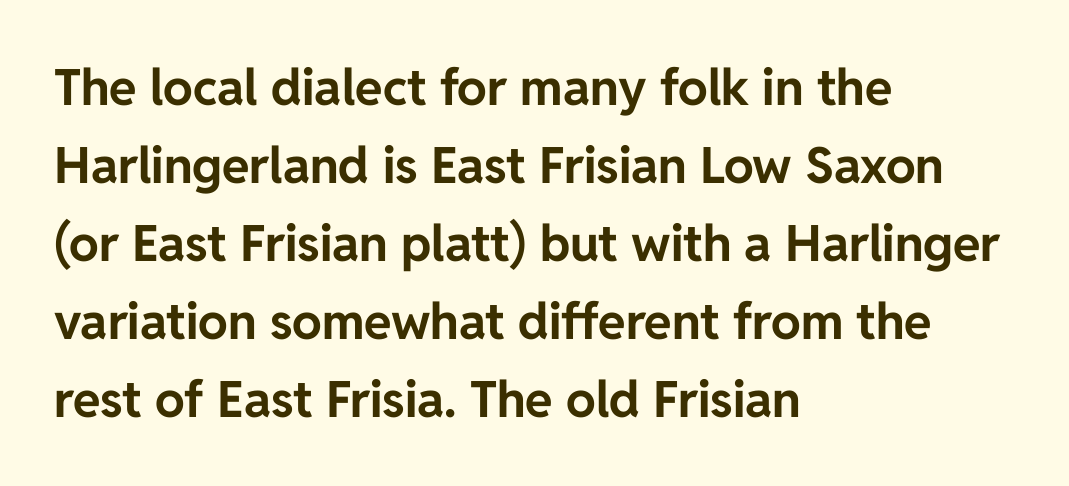
The image shows 50 px bold sans-serif type, upright; set left-aligned, normal line spacing (1.56x), normal letter spacing, not underlined; low stroke contrast and a medium x-height.
